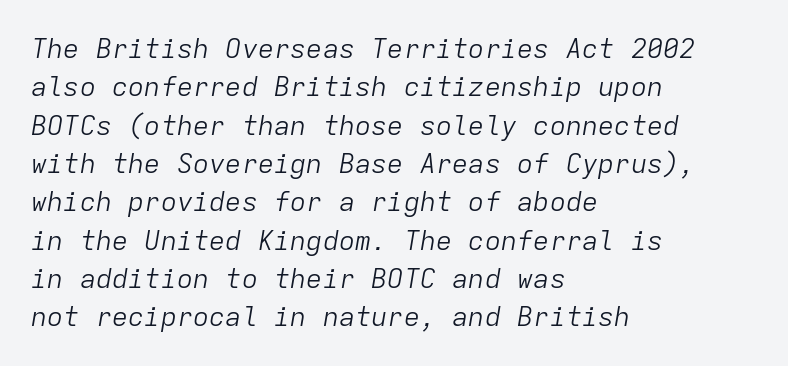
{"italic": "yes", "lean": "right", "slant_degrees": 9, "bold": "no", "underline": "no", "align": "left", "line_spacing": "normal", "line_spacing_ratio": 1.42, "letter_spacing": "normal", "letter_spacing_em": 0.0, "glyph_px": 27}
